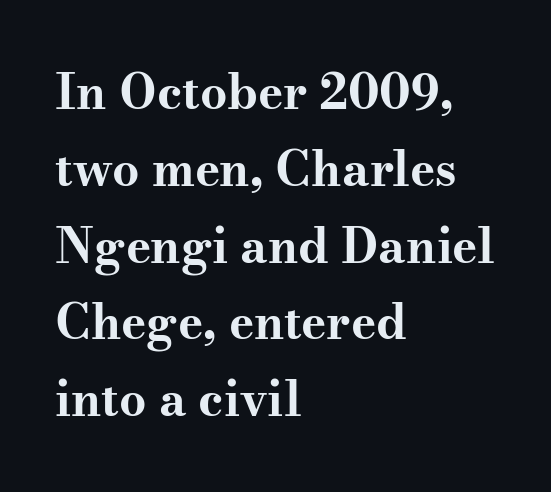
{"serif": "yes", "italic": "no", "bold": "yes", "weight": "bold", "width": "wide", "stroke_contrast": "medium", "x_height": "small", "monospaced": "no", "underline": "no", "align": "left", "line_spacing": "normal", "line_spacing_ratio": 1.6, "letter_spacing": "normal", "letter_spacing_em": 0.0, "glyph_px": 48}
